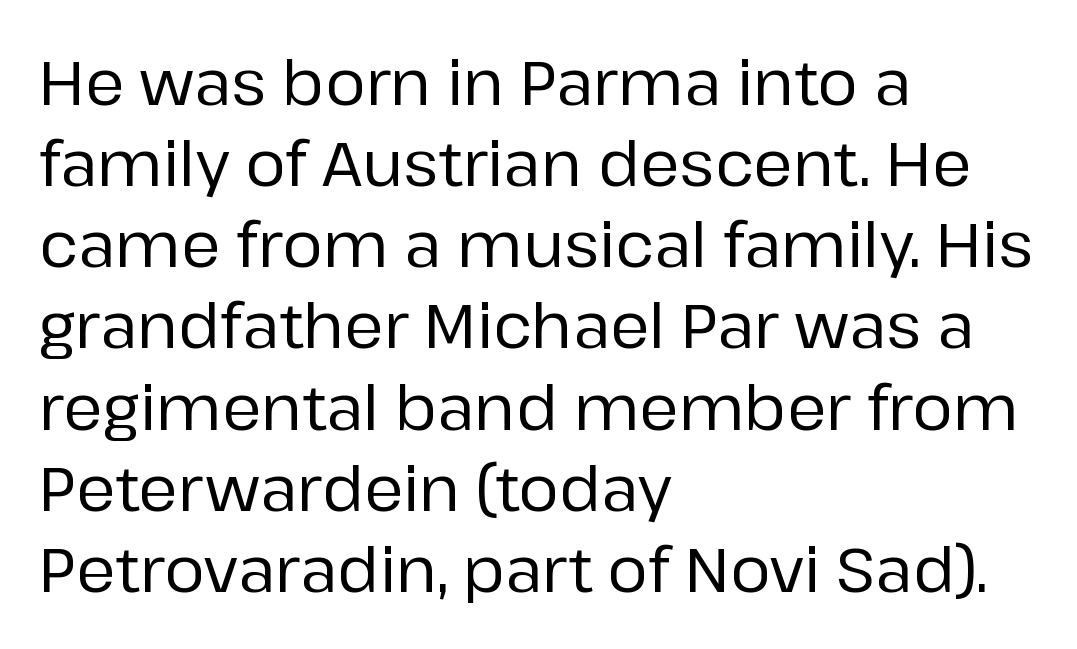
The image shows 61 px sans-serif type, upright; set left-aligned, normal line spacing (1.33x), normal letter spacing, not underlined; low stroke contrast and a medium x-height.
